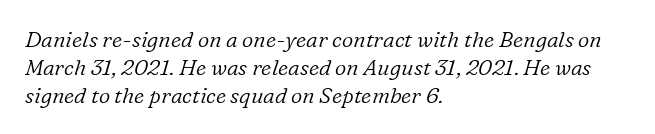
The image shows 22 px text type, italic (leaning right); set left-aligned, normal line spacing (1.27x), normal letter spacing, not underlined.
